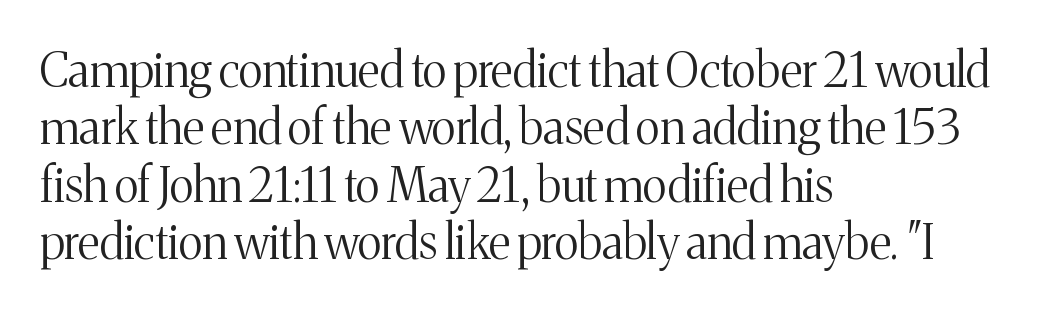
Posture: straight, roman, zero tilt. Stems here are at most as thick as an everyday book face. Just letters on the line, the space beneath them empty. Line beginnings align vertically; line endings do not. Serifs: yes, visible at the terminals of the letterforms. Spacing between characters is what you'd get straight out of the box.
